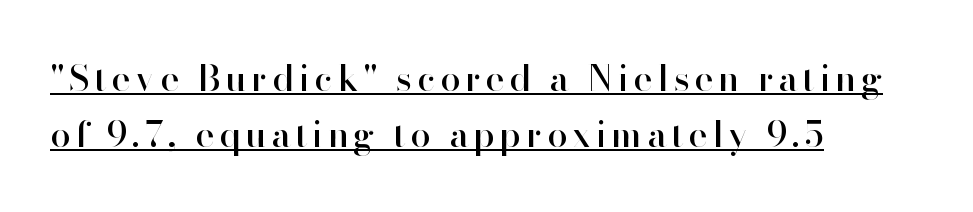
This rendering employs a face without finishing strokes, i.e., a sans-serif. Characters remain perfectly vertical along every line. This sample has the flowing, uneven cadence of proportional lettering. A normal amount of white space separates one row of letters from the next.
